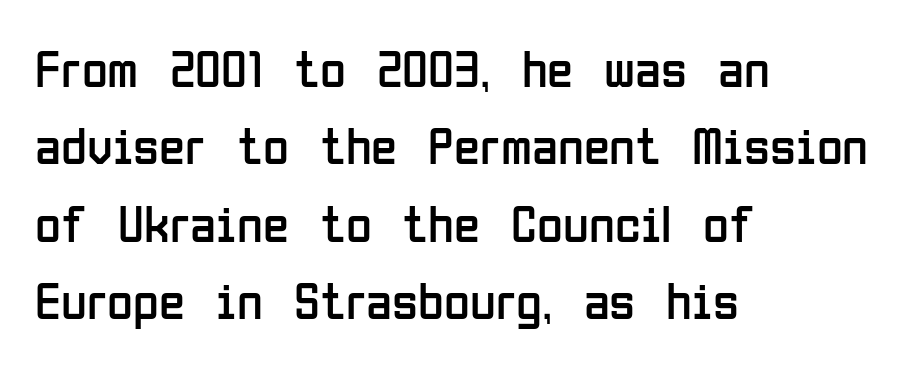
Q: Is the text bold? A: No.
Q: Is the text italic (slanted)? A: No, it is upright.
Q: Is the typeface a serif or a sans-serif typeface? A: Sans-serif.
Q: Is the text underlined? A: No.
Q: How is the paragraph aligned? A: Left-aligned.
Q: Is the spacing between letters normal or unusually wide? A: Normal.
Q: Is the spacing between lines tight, normal or loose? A: Normal.
Q: Width (condensed, normal, or wide)? A: Condensed.
Q: Stroke contrast? A: Low.
Q: x-height? A: Medium.
Q: Monospaced? A: No.
